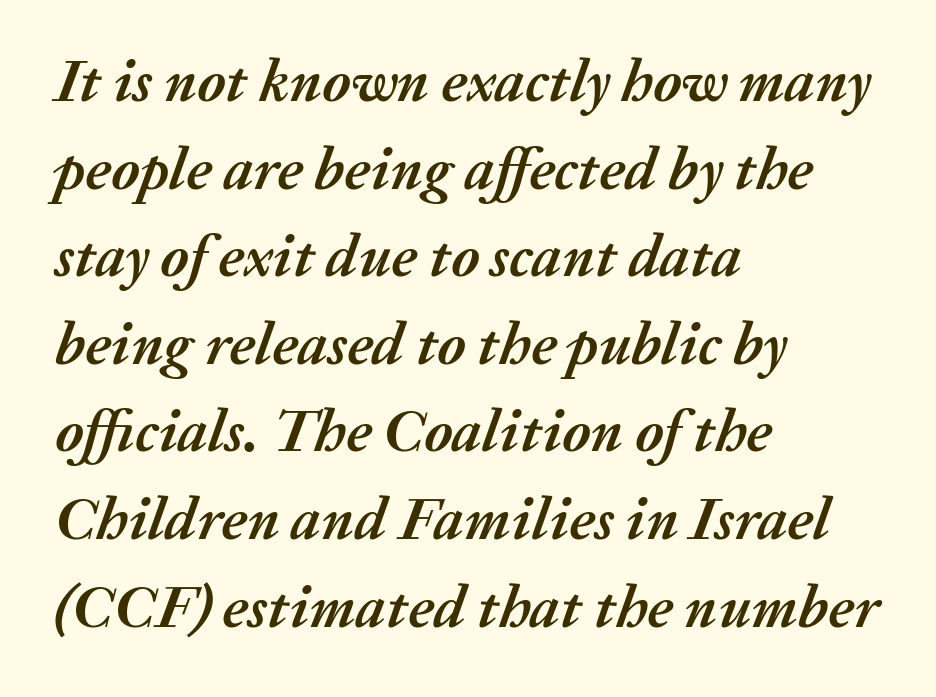
{"italic": "yes", "lean": "right", "slant_degrees": 20, "bold": "yes", "weight": "semibold", "width": "normal", "stroke_contrast": "medium", "x_height": "medium", "monospaced": "no", "underline": "no", "align": "left", "line_spacing": "normal", "line_spacing_ratio": 1.46, "letter_spacing": "normal", "letter_spacing_em": 0.0, "glyph_px": 60}
